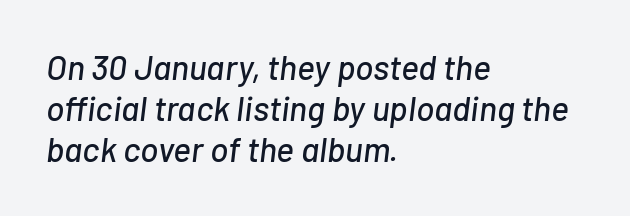
This sample uses plain, unmodified letter spacing. This sample has the flowing, uneven cadence of proportional lettering. Words float on clear page, feet unadorned. Does the lettering tilt? It does — this is italic. Typeset ragged right — the left edge is the straight one.
